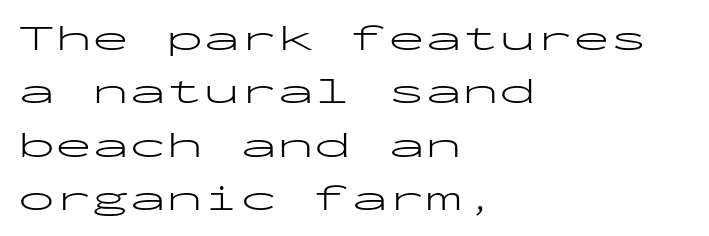
Between one letter and the next there's only the usual sliver of space. Every stem runs plumb, perpendicular to the baseline. Lines of text with bare space underneath. Type style note: lacks serifs. The letters march in equal steps, a hallmark of fixed-pitch type.
